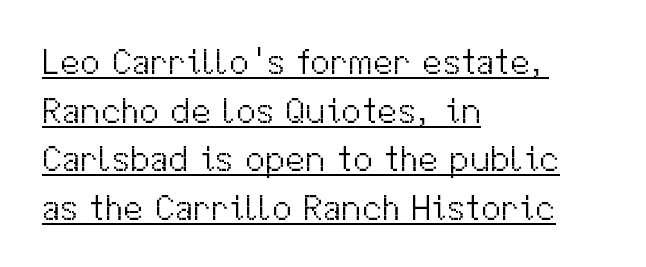
{"serif": "no", "italic": "no", "bold": "no", "weight": "light", "width": "normal", "stroke_contrast": "medium", "x_height": "medium", "monospaced": "no", "underline": "yes", "align": "left", "line_spacing": "normal", "line_spacing_ratio": 1.35, "letter_spacing": "normal", "letter_spacing_em": 0.0, "glyph_px": 36}
